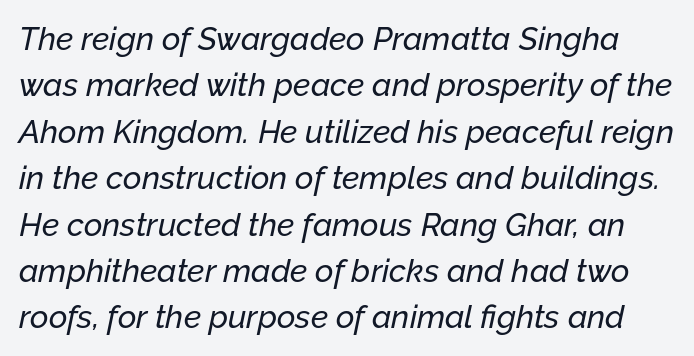
Regarding leading, the lines here are spaced in the standard way. A typesetter would call this proportional, since set widths differ per character. This rendering features lettering with no underline. Default kerning and tracking; the words read as compact shapes. An italicized treatment has been applied to the whole sample.
